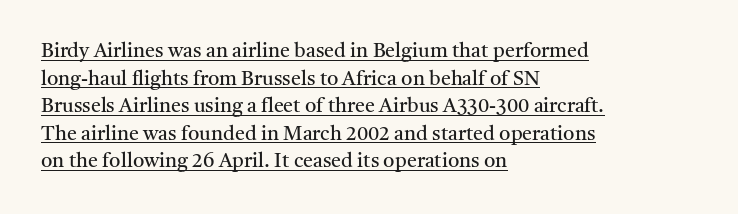
Q: Is the text bold? A: No.
Q: Is the text italic (slanted)? A: No, it is upright.
Q: Is the text underlined? A: Yes.
Q: How is the paragraph aligned? A: Left-aligned.
Q: Is the spacing between letters normal or unusually wide? A: Normal.
Q: Is the spacing between lines tight, normal or loose? A: Normal.
